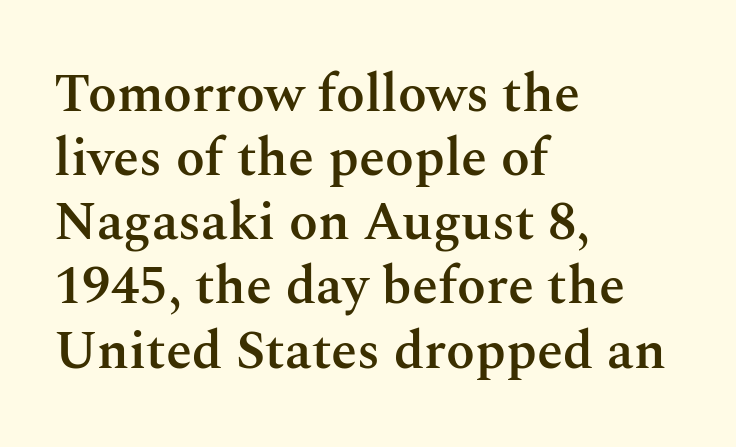
Q: Is the text bold? A: Semi-bold.
Q: Is the text italic (slanted)? A: No, it is upright.
Q: Is the typeface a serif or a sans-serif typeface? A: Serif.
Q: Is the text underlined? A: No.
Q: How is the paragraph aligned? A: Left-aligned.
Q: Is the spacing between letters normal or unusually wide? A: Normal.
Q: Width (condensed, normal, or wide)? A: Normal.
Q: Stroke contrast? A: Medium.
Q: x-height? A: Medium.
Q: Monospaced? A: No.
